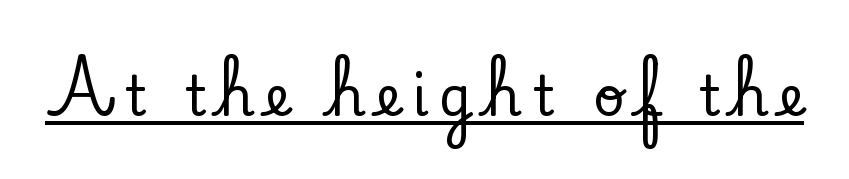
Short note: letters widely spaced. The text was rendered using a seriffed face with decorative stroke endings. The lettering stays uniformly vertical, giving the passage a roman look. Is there an underline? Yes — a line sits under the letters. Think of a printed novel: that variable character pitch is what you see here.
